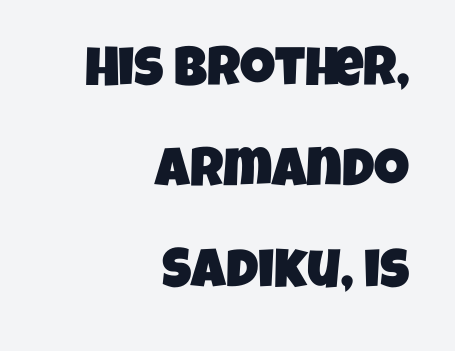
The image shows 55 px condensed sans-serif type; set right-aligned, line spacing 1.84x, normal letter spacing, not underlined; low stroke contrast and a large x-height.
